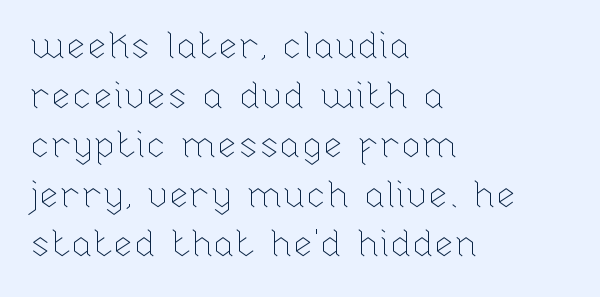
{"italic": "no", "bold": "no", "weight": "thin", "width": "normal", "stroke_contrast": "low", "x_height": "medium", "monospaced": "no", "underline": "no", "align": "left", "line_spacing": "normal", "line_spacing_ratio": 1.34, "letter_spacing": "normal", "letter_spacing_em": 0.0, "glyph_px": 37}
